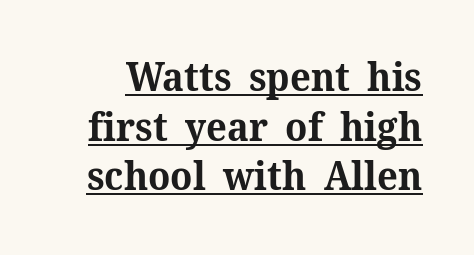
The image shows 39 px bold serif type, upright; set normal line spacing (1.27x), normal letter spacing, underlined; medium stroke contrast and a medium x-height.
